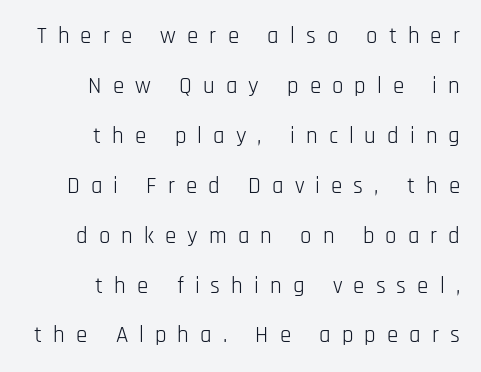
The passage shown is not bold in any degree. Underlining? Definitely not there. Notice the wide empty band between every row — that's loose leading. The rendering anchors every line to the right-hand side. The type sits square on the baseline with zero lean. Spacing between characters has been opened up far beyond the box default.
